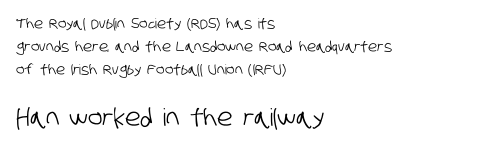
This sample keeps an unexceptional amount of space between lines. If you drew a ruler down the left edge, every line would touch it. Clear beneath every line of the passage. Note: smaller setting up top, larger setting below. Caption: standard tracking, unaltered.
